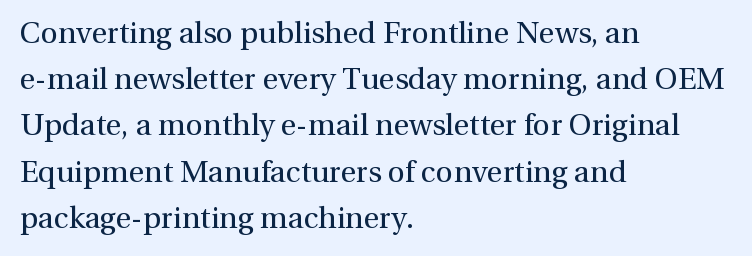
The zone under the glyphs is completely vacant. A quiet, ordinary-to-light weight characterises the typeface. Successive baselines arrive at the customary interval. One-word summary of the alignment: left. The glyphs in this specimen are seriffed. Unlike italic type, these characters show no tilt at all.
